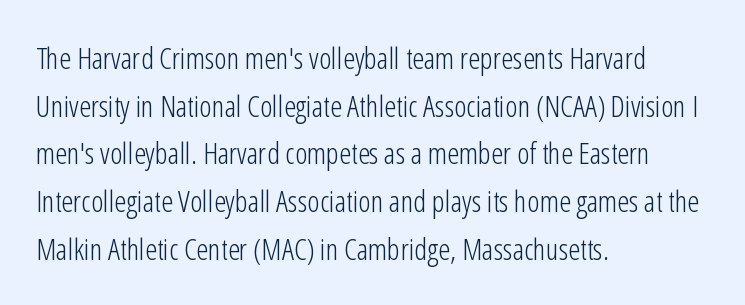
{"serif": "no", "italic": "no", "bold": "no", "weight": "light", "width": "condensed", "stroke_contrast": "low", "x_height": "medium", "monospaced": "no", "underline": "no", "align": "left", "line_spacing": "normal", "line_spacing_ratio": 1.59, "letter_spacing": "normal", "letter_spacing_em": 0.0, "glyph_px": 30}
